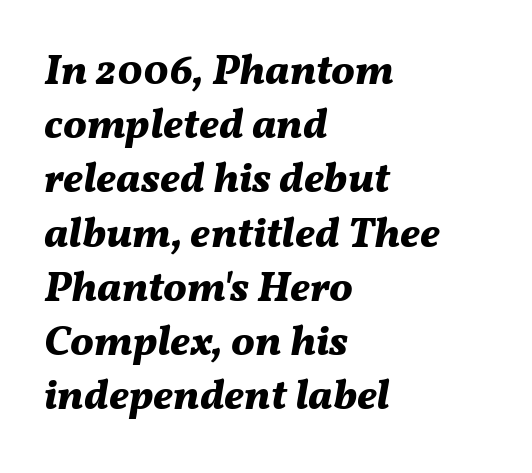
How heavy is the stroke? Heavy — this is a bold. Does the lettering tilt? It does — this is italic. The face used here is proportionally spaced, like ordinary book or web type. The passage is arranged the way most books set body copy — flush left. Vertical spacing — default. Clear beneath every line of the passage.
